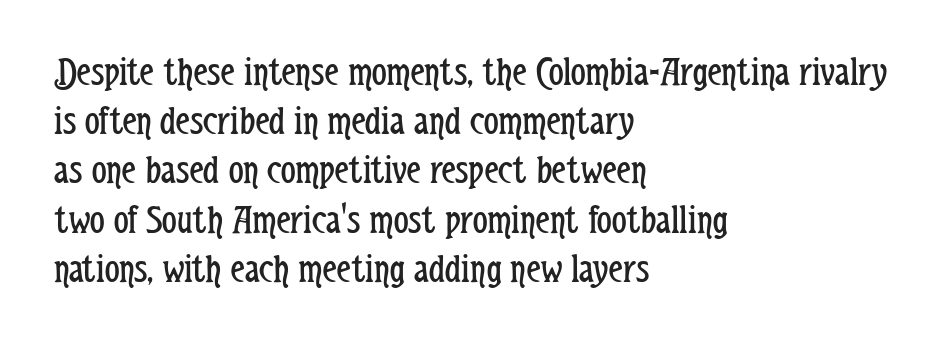
{"serif": "no", "italic": "no", "bold": "no", "weight": "regular", "width": "condensed", "stroke_contrast": "low", "x_height": "medium", "monospaced": "no", "underline": "no", "align": "left", "line_spacing_ratio": 1.2, "letter_spacing": "normal", "letter_spacing_em": 0.0, "glyph_px": 41}
